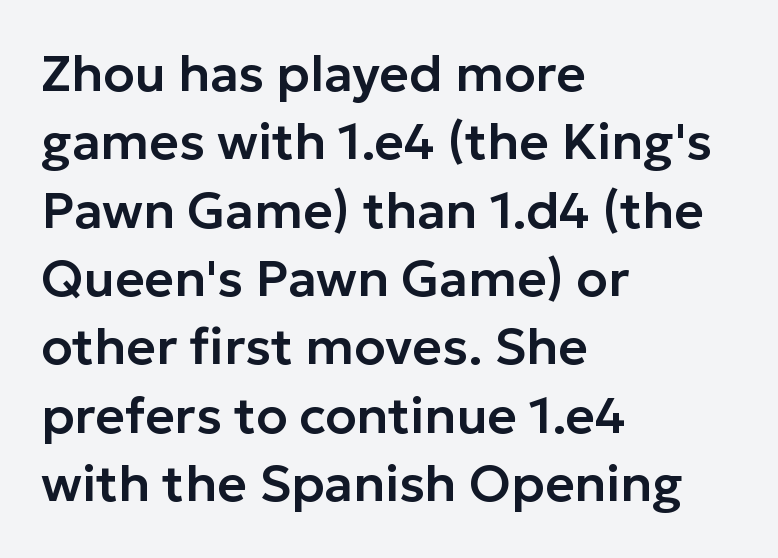
Caption: multi-line text, flush left, ragged right. Is this a fixed-width face? No — the glyphs have proportional, varying widths. Each word holds together tightly as a unit, with standard inter-letter gaps. Each letter's strokes conclude bluntly, with no projecting serifs. This is roman type, the default non-slanted kind.
